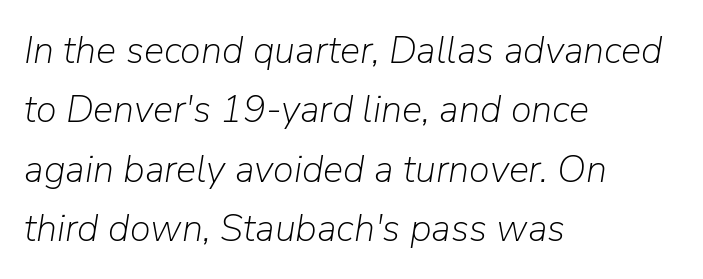
{"italic": "yes", "lean": "right", "slant_degrees": 9, "bold": "no", "weight": "light", "width": "normal", "stroke_contrast": "low", "x_height": "medium", "monospaced": "no", "underline": "no", "align": "left", "line_spacing": "normal", "line_spacing_ratio": 1.56, "letter_spacing": "normal", "letter_spacing_em": 0.0, "glyph_px": 38}
